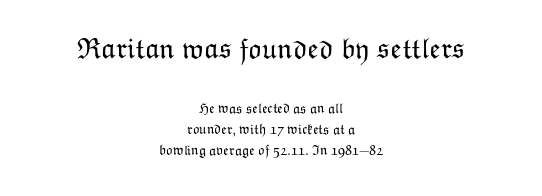
{"italic": "no", "bold": "no", "weight": "light", "width": "normal", "stroke_contrast": "low", "x_height": "medium", "monospaced": "no", "underline": "no", "align": "center", "line_spacing": "normal", "line_spacing_ratio": 1.49, "letter_spacing": "normal", "letter_spacing_em": 0.0, "larger_block": "first", "size_ratio": 2.07, "glyph_px": 29}
